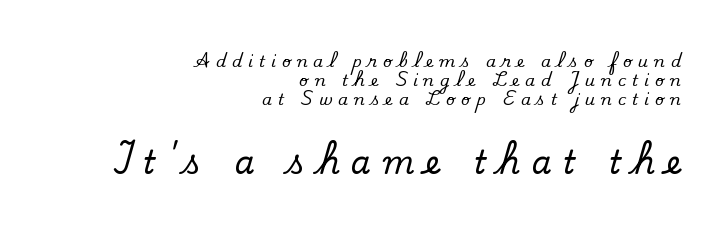
The image shows 32 px serif type; set right-aligned, line spacing 1.2x, unusually wide letter spacing (+0.37 em), not underlined; the second (bottom) block is 2.0x larger; low stroke contrast and a small x-height.
